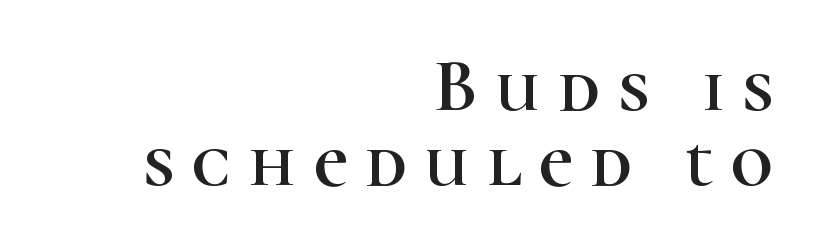
{"serif": "yes", "italic": "no", "width": "normal", "stroke_contrast": "high", "x_height": "medium", "monospaced": "no", "underline": "no", "align": "right", "line_spacing": "tight", "line_spacing_ratio": 1.01, "letter_spacing": "wide", "letter_spacing_em": 0.24, "glyph_px": 74}
